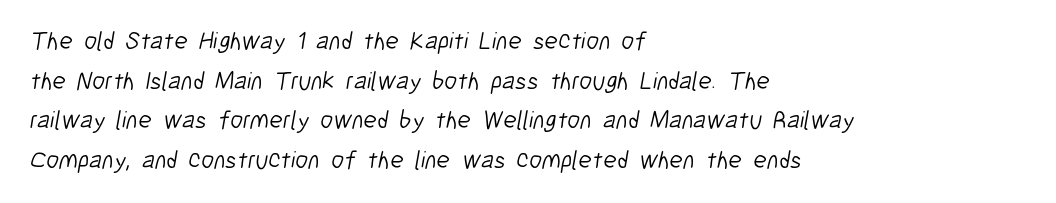
Q: Is the text bold? A: No.
Q: Is the text underlined? A: No.
Q: How is the paragraph aligned? A: Left-aligned.
Q: Is the spacing between letters normal or unusually wide? A: Normal.
Q: Is the spacing between lines tight, normal or loose? A: Normal.
